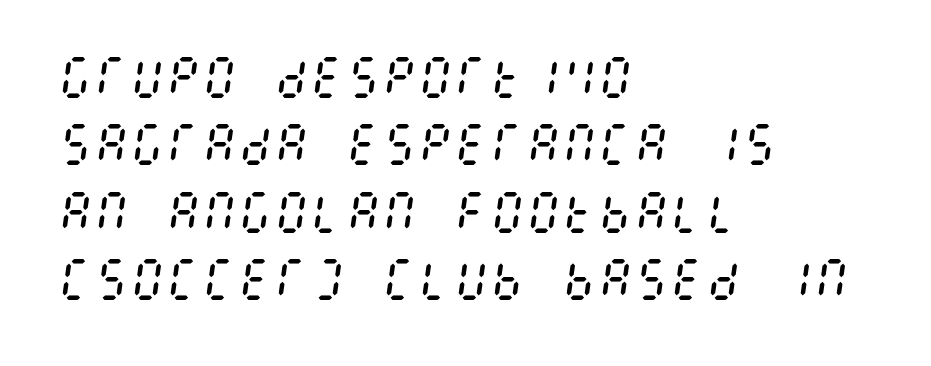
{"italic": "yes", "lean": "right", "slant_degrees": 8, "bold": "no", "weight": "regular", "width": "condensed", "stroke_contrast": "medium", "x_height": "large", "underline": "no", "align": "left", "line_spacing": "normal", "line_spacing_ratio": 1.5, "letter_spacing": "normal", "letter_spacing_em": 0.0, "glyph_px": 45}
